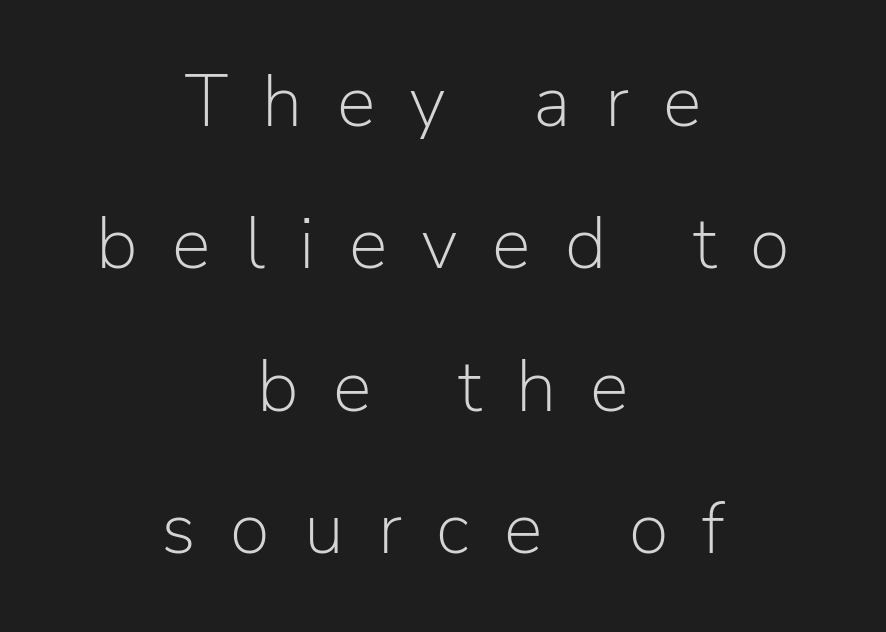
The image shows 73 px light sans-serif type, upright; set centered, loose line spacing (1.95x), unusually wide letter spacing (+0.47 em), not underlined; low stroke contrast and a medium x-height.
